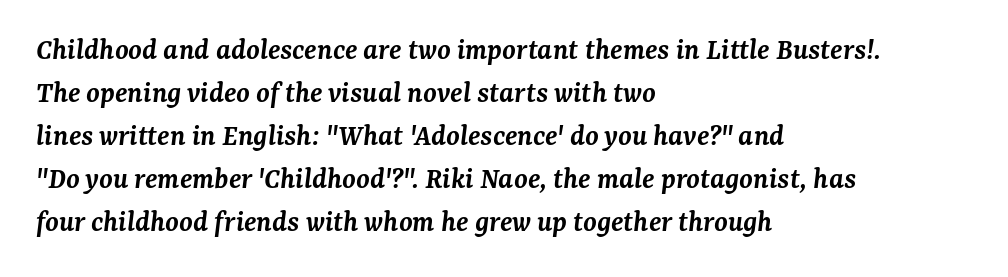
{"serif": "yes", "italic": "yes", "lean": "right", "slant_degrees": 7, "bold": "semi", "weight": "semibold", "width": "normal", "stroke_contrast": "medium", "x_height": "medium", "monospaced": "no", "underline": "no", "align": "left", "line_spacing": "normal", "line_spacing_ratio": 1.39, "letter_spacing": "normal", "letter_spacing_em": 0.0, "glyph_px": 31}
